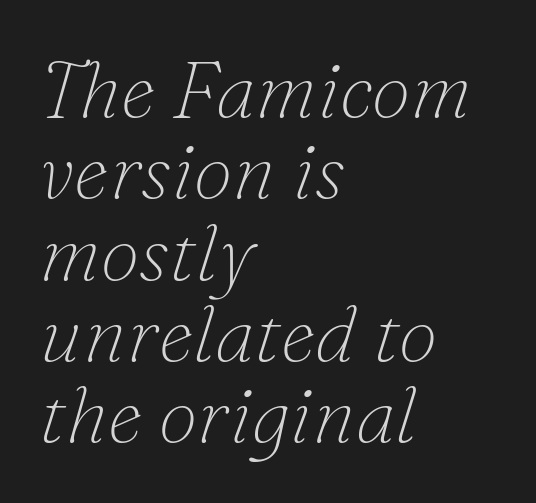
Q: Is the text bold? A: No.
Q: Is the text italic (slanted)? A: Yes, it leans right by about 16 degrees.
Q: Is the typeface a serif or a sans-serif typeface? A: Serif.
Q: Is the text underlined? A: No.
Q: How is the paragraph aligned? A: Left-aligned.
Q: Is the spacing between letters normal or unusually wide? A: Normal.
Q: Is the spacing between lines tight, normal or loose? A: Tight.
Q: Width (condensed, normal, or wide)? A: Normal.
Q: Stroke contrast? A: Low.
Q: x-height? A: Small.
Q: Monospaced? A: No.
